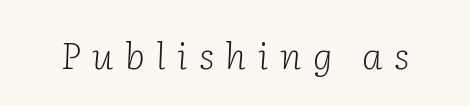
Varying glyph widths throughout — classic text-font behaviour. The letters are slanted; this is an italic face. The gaps between neighbouring characters are conspicuously large. Weight: in the light-to-regular range. Has an underline been added? It has not.
